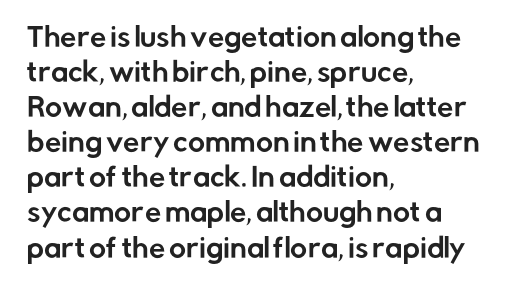
{"italic": "no", "underline": "no", "align": "left", "line_spacing": "normal", "line_spacing_ratio": 1.35, "letter_spacing": "normal", "letter_spacing_em": 0.0, "glyph_px": 26}
